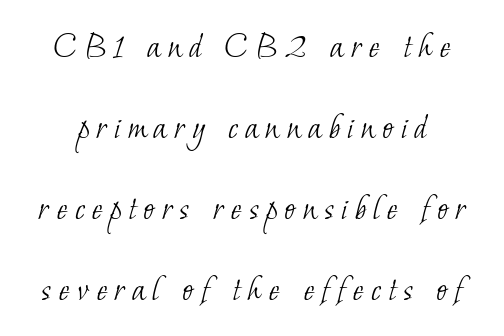
{"serif": "yes", "bold": "no", "weight": "light", "width": "normal", "stroke_contrast": "low", "x_height": "small", "monospaced": "no", "underline": "no", "line_spacing": "loose", "line_spacing_ratio": 2.19, "glyph_px": 37}
